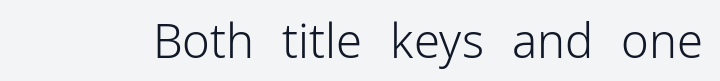
{"serif": "no", "italic": "no", "bold": "no", "weight": "light", "width": "normal", "stroke_contrast": "low", "x_height": "medium", "monospaced": "no", "underline": "no", "letter_spacing": "normal", "letter_spacing_em": 0.0, "glyph_px": 47}
